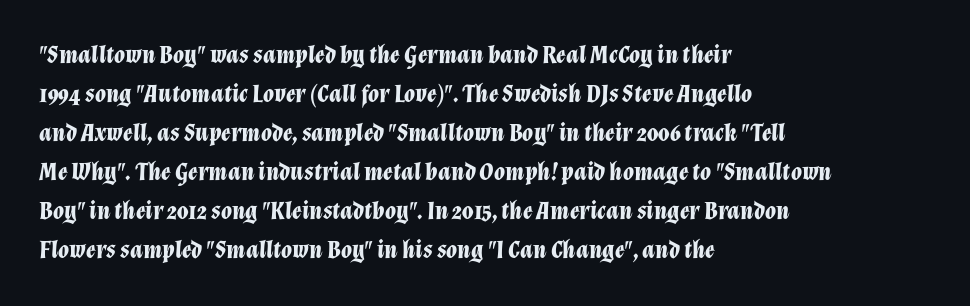
Q: Is the text bold? A: Yes.
Q: Is the text italic (slanted)? A: Yes, it leans right by about 12 degrees.
Q: Is the text underlined? A: No.
Q: How is the paragraph aligned? A: Left-aligned.
Q: Is the spacing between letters normal or unusually wide? A: Normal.
Q: Is the spacing between lines tight, normal or loose? A: Normal.
